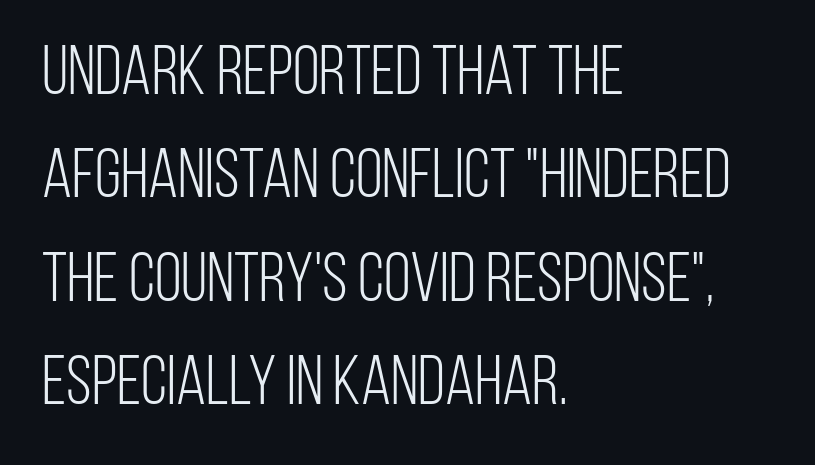
Q: Is the text bold? A: No.
Q: Is the text italic (slanted)? A: No, it is upright.
Q: Is the typeface a serif or a sans-serif typeface? A: Sans-serif.
Q: Is the text underlined? A: No.
Q: How is the paragraph aligned? A: Left-aligned.
Q: Is the spacing between letters normal or unusually wide? A: Normal.
Q: Is the spacing between lines tight, normal or loose? A: Normal.
Q: Width (condensed, normal, or wide)? A: Condensed.
Q: Stroke contrast? A: Low.
Q: x-height? A: Large.
Q: Monospaced? A: No.
